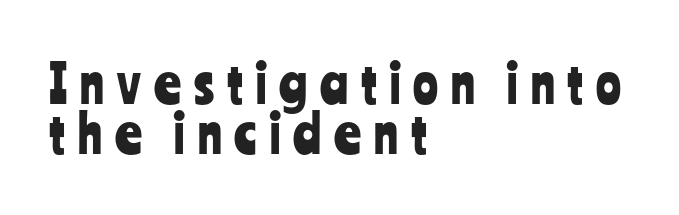
Q: Is the text italic (slanted)? A: No, it is upright.
Q: Is the typeface a serif or a sans-serif typeface? A: Sans-serif.
Q: Is the text underlined? A: No.
Q: How is the paragraph aligned? A: Left-aligned.
Q: Is the spacing between letters normal or unusually wide? A: Unusually wide.
Q: Is the spacing between lines tight, normal or loose? A: Tight.
Q: Width (condensed, normal, or wide)? A: Condensed.
Q: Stroke contrast? A: Low.
Q: x-height? A: Medium.
Q: Monospaced? A: No.
